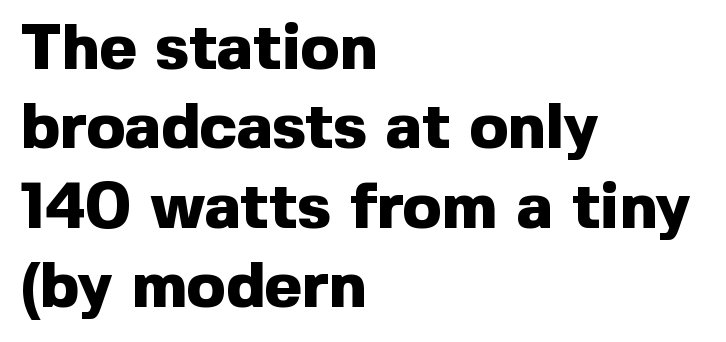
{"serif": "no", "italic": "no", "bold": "yes", "weight": "heavy", "width": "normal", "x_height": "medium", "monospaced": "no", "underline": "no", "align": "left", "line_spacing_ratio": 1.24, "letter_spacing": "normal", "letter_spacing_em": 0.0, "glyph_px": 64}
